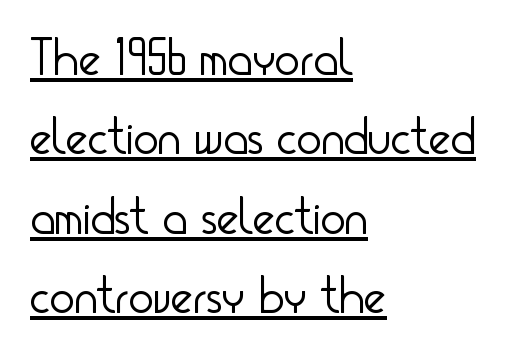
Q: Is the text bold? A: No.
Q: Is the text italic (slanted)? A: No, it is upright.
Q: Is the typeface a serif or a sans-serif typeface? A: Sans-serif.
Q: Is the text underlined? A: Yes.
Q: How is the paragraph aligned? A: Left-aligned.
Q: Is the spacing between letters normal or unusually wide? A: Normal.
Q: Is the spacing between lines tight, normal or loose? A: Normal.
Q: Width (condensed, normal, or wide)? A: Condensed.
Q: Stroke contrast? A: Low.
Q: x-height? A: Small.
Q: Monospaced? A: No.
